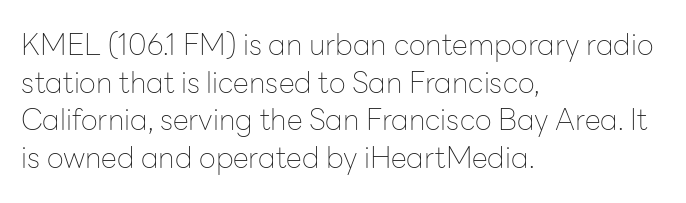
{"serif": "no", "italic": "no", "bold": "no", "weight": "thin", "width": "normal", "stroke_contrast": "low", "x_height": "medium", "monospaced": "no", "underline": "no", "align": "left", "line_spacing": "normal", "line_spacing_ratio": 1.3, "letter_spacing": "normal", "letter_spacing_em": 0.0, "glyph_px": 29}
